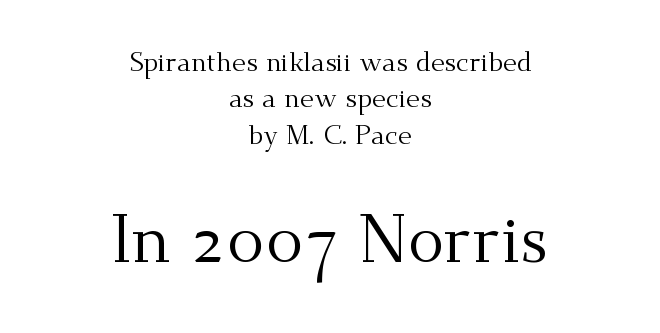
{"serif": "yes", "italic": "no", "bold": "no", "weight": "regular", "width": "normal", "stroke_contrast": "medium", "x_height": "small", "monospaced": "no", "underline": "no", "align": "center", "line_spacing": "normal", "line_spacing_ratio": 1.35, "letter_spacing": "normal", "letter_spacing_em": 0.0, "larger_block": "second", "size_ratio": 2.48, "glyph_px": 67}
